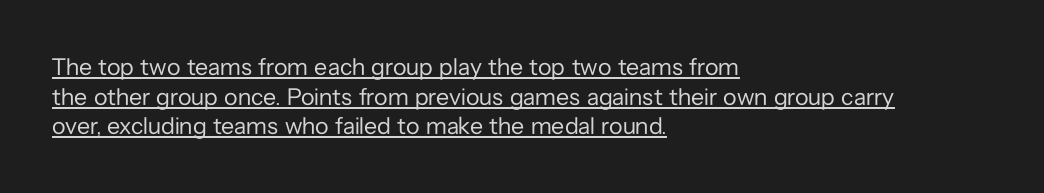
The rag falls on the right side of this text block. The face used here appears with an underline applied. The typesetting does not lean heavy: it is not bold. The letters stand straight up with perfectly vertical stems. Tracking here is standard; glyphs follow each other at the usual distance.
